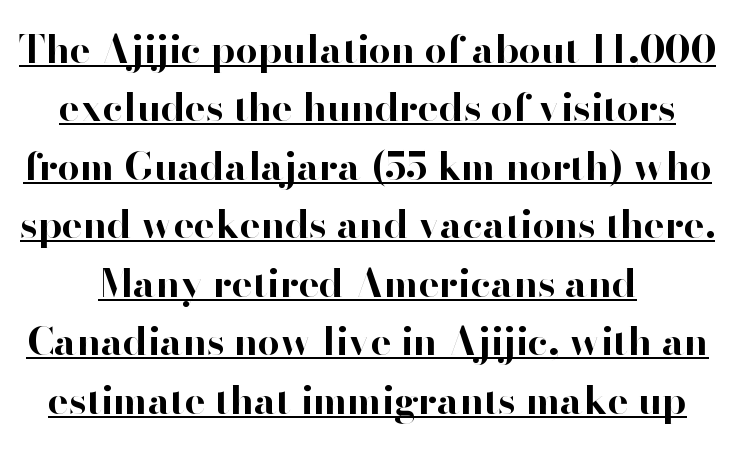
The image shows 39 px bold sans-serif type, upright; set normal line spacing (1.5x), normal letter spacing, underlined; high stroke contrast and a small x-height.
